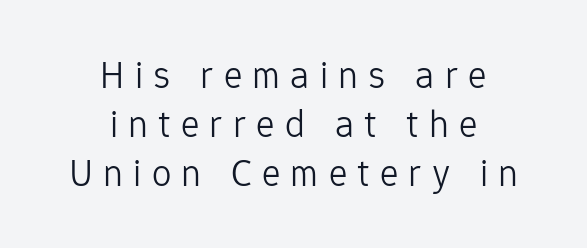
{"serif": "no", "italic": "no", "bold": "no", "weight": "light", "width": "normal", "stroke_contrast": "low", "x_height": "medium", "monospaced": "no", "underline": "no", "align": "center", "line_spacing": "normal", "line_spacing_ratio": 1.26, "letter_spacing": "wide", "letter_spacing_em": 0.26, "glyph_px": 39}
